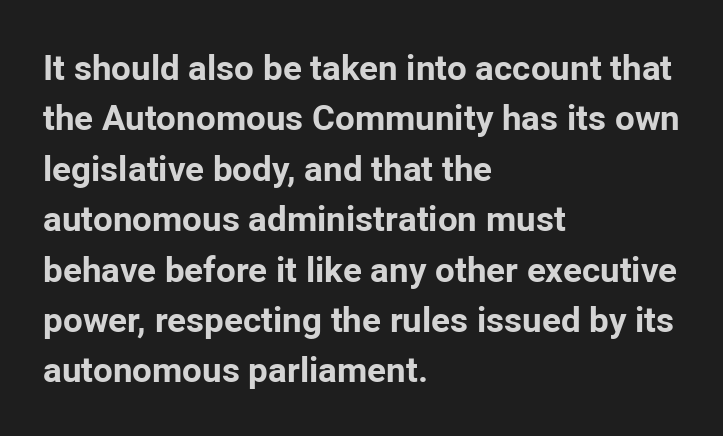
This rendering employs a face without finishing strokes, i.e., a sans-serif. How are the letters spaced? Ordinarily, with no added tracking. The lettering holds an erect, upright posture throughout. The foot of each line stays bare and open. Successive baselines arrive at the customary interval. The ragged edge is on the right, which tells us the setting is flush left.
